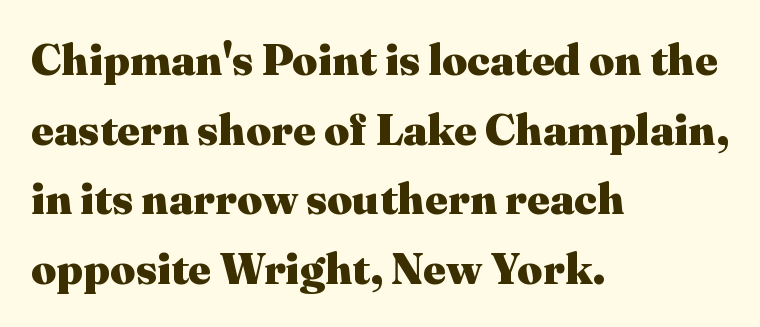
The image shows 44 px heavy serif type, upright; set left-aligned, normal line spacing (1.58x), normal letter spacing, not underlined; medium stroke contrast and a medium x-height.
